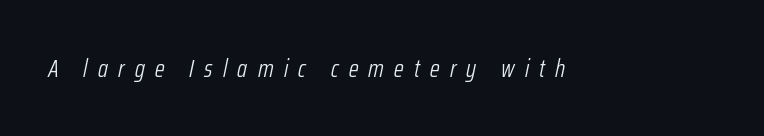
The strip under each line holds only bare page. Heft: none added — not bold. Look at the tracking — it's clearly loosened, letters drifting apart. Compared with ordinary roman type, these characters are visibly tilted.
